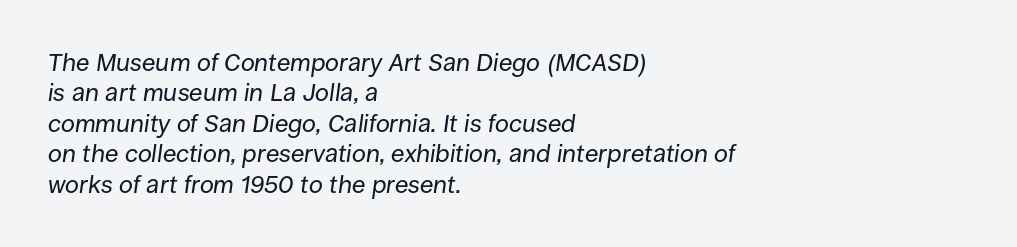
{"italic": "yes", "lean": "right", "slant_degrees": 8, "bold": "no", "underline": "no", "align": "left", "line_spacing_ratio": 1.22, "letter_spacing": "normal", "letter_spacing_em": 0.0, "glyph_px": 25}
